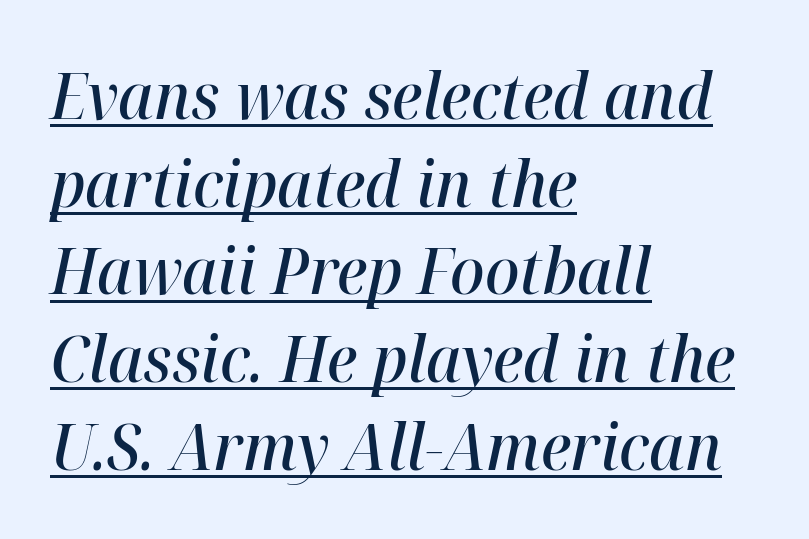
The image shows 64 px semibold type, italic (leaning right); set left-aligned, normal line spacing (1.37x), normal letter spacing, underlined; high stroke contrast and a medium x-height.
